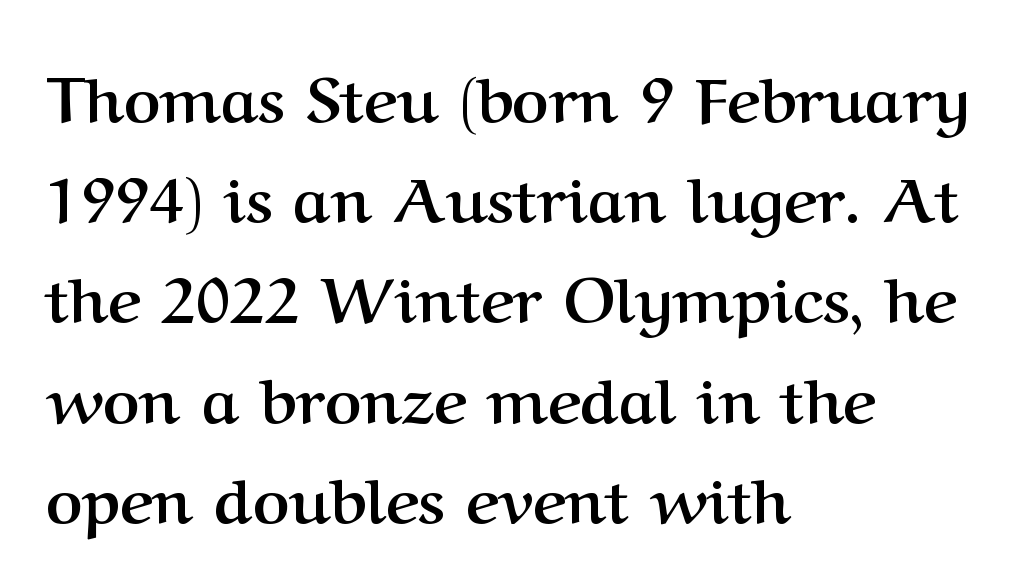
Q: Is the text bold? A: Yes.
Q: Is the text italic (slanted)? A: No, it is upright.
Q: Is the typeface a serif or a sans-serif typeface? A: Serif.
Q: Is the text underlined? A: No.
Q: How is the paragraph aligned? A: Left-aligned.
Q: Is the spacing between letters normal or unusually wide? A: Normal.
Q: Is the spacing between lines tight, normal or loose? A: Normal.
Q: Width (condensed, normal, or wide)? A: Normal.
Q: Stroke contrast? A: Medium.
Q: x-height? A: Medium.
Q: Monospaced? A: No.
